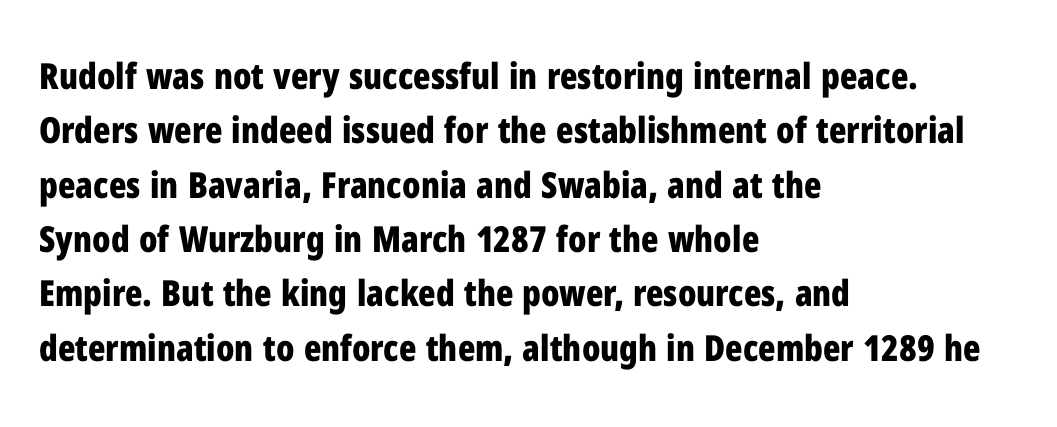
Q: Is the text bold? A: Yes.
Q: Is the text italic (slanted)? A: No, it is upright.
Q: Is the typeface a serif or a sans-serif typeface? A: Sans-serif.
Q: Is the text underlined? A: No.
Q: How is the paragraph aligned? A: Left-aligned.
Q: Is the spacing between letters normal or unusually wide? A: Normal.
Q: Is the spacing between lines tight, normal or loose? A: Normal.
Q: Width (condensed, normal, or wide)? A: Condensed.
Q: Stroke contrast? A: Low.
Q: x-height? A: Medium.
Q: Monospaced? A: No.
